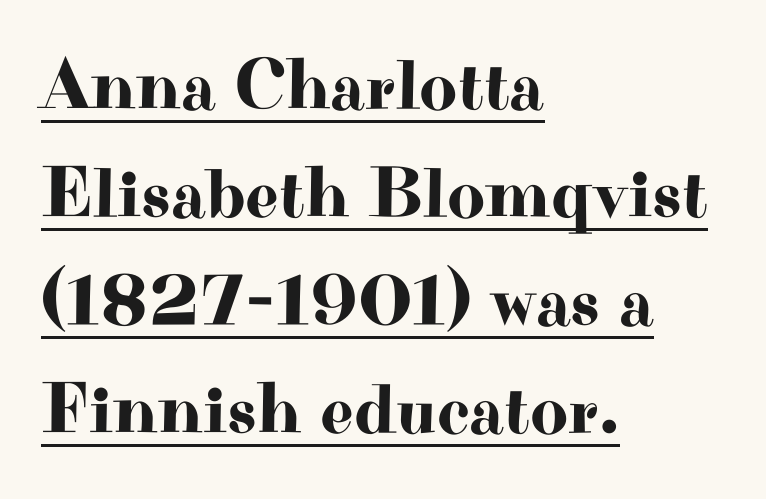
Q: Is the text italic (slanted)? A: No, it is upright.
Q: Is the typeface a serif or a sans-serif typeface? A: Serif.
Q: Is the text underlined? A: Yes.
Q: How is the paragraph aligned? A: Left-aligned.
Q: Is the spacing between letters normal or unusually wide? A: Normal.
Q: Is the spacing between lines tight, normal or loose? A: Normal.
Q: Width (condensed, normal, or wide)? A: Wide.
Q: Stroke contrast? A: High.
Q: x-height? A: Small.
Q: Monospaced? A: No.
